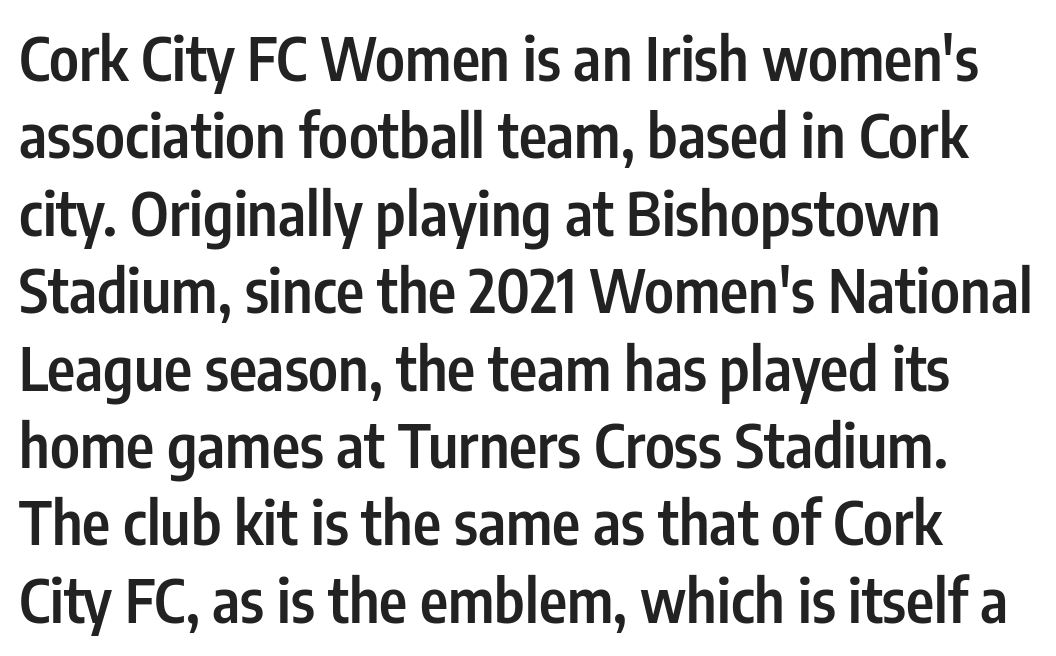
Q: Is the text bold? A: Semi-bold.
Q: Is the text italic (slanted)? A: No, it is upright.
Q: Is the typeface a serif or a sans-serif typeface? A: Sans-serif.
Q: Is the text underlined? A: No.
Q: Is the spacing between letters normal or unusually wide? A: Normal.
Q: Is the spacing between lines tight, normal or loose? A: Normal.
Q: Width (condensed, normal, or wide)? A: Condensed.
Q: Stroke contrast? A: Low.
Q: x-height? A: Medium.
Q: Monospaced? A: No.
